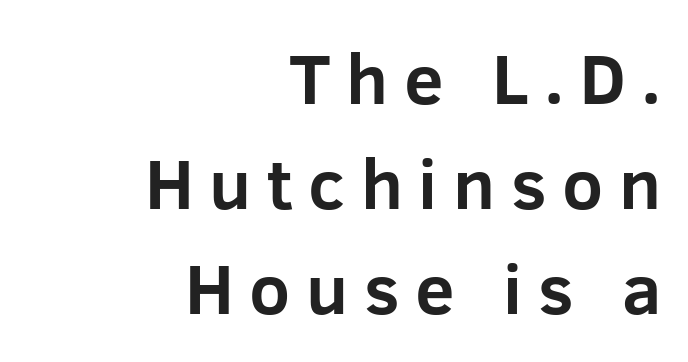
Q: Is the text bold? A: Yes.
Q: Is the text italic (slanted)? A: No, it is upright.
Q: Is the typeface a serif or a sans-serif typeface? A: Sans-serif.
Q: Is the text underlined? A: No.
Q: How is the paragraph aligned? A: Right-aligned.
Q: Is the spacing between letters normal or unusually wide? A: Unusually wide.
Q: Is the spacing between lines tight, normal or loose? A: Normal.
Q: Width (condensed, normal, or wide)? A: Normal.
Q: Stroke contrast? A: Low.
Q: x-height? A: Medium.
Q: Monospaced? A: No.
